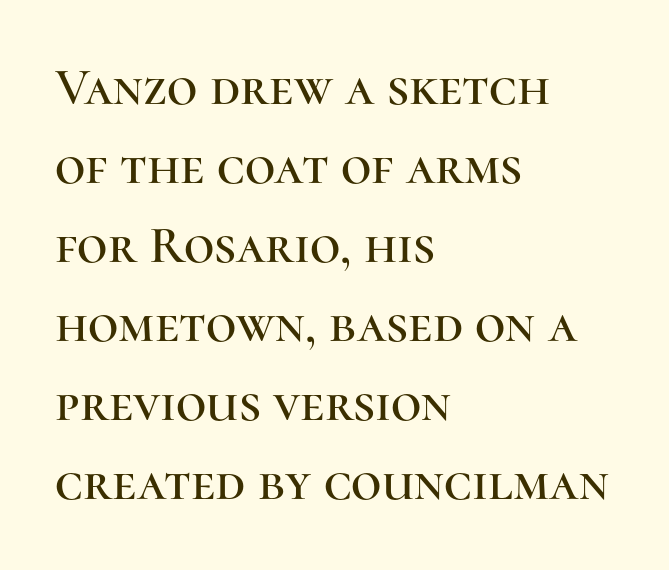
{"serif": "yes", "italic": "no", "width": "normal", "stroke_contrast": "high", "x_height": "medium", "monospaced": "no", "underline": "no", "align": "left", "line_spacing": "normal", "line_spacing_ratio": 1.49, "letter_spacing": "normal", "letter_spacing_em": 0.0, "glyph_px": 53}
